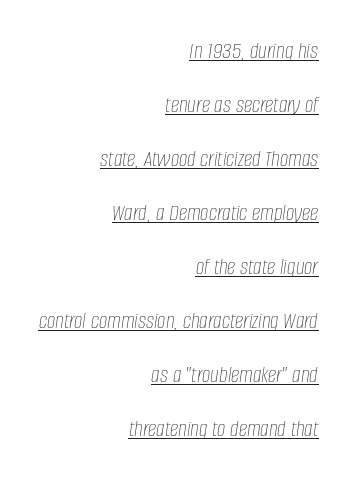
Q: Is the text bold? A: No.
Q: Is the text italic (slanted)? A: Yes, it leans right by about 8 degrees.
Q: Is the text underlined? A: Yes.
Q: How is the paragraph aligned? A: Right-aligned.
Q: Is the spacing between letters normal or unusually wide? A: Normal.
Q: Is the spacing between lines tight, normal or loose? A: Loose.
